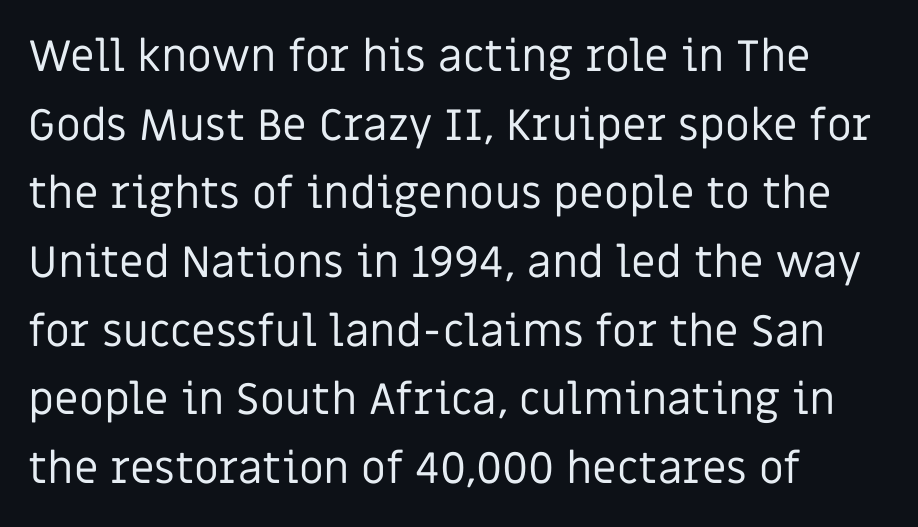
Serif or sans? Sans — the stroke terminals are bare. Plain, unruled lines of type. The lines are quadded left. The face looks like a standard text weight, possibly lighter.
